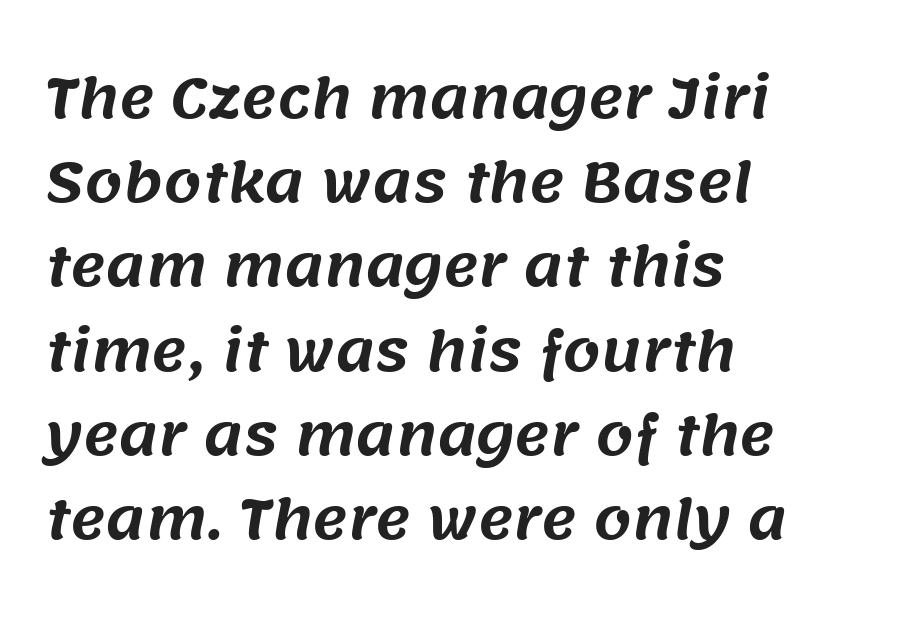
The image shows 54 px sans-serif type; set left-aligned, normal line spacing (1.56x), normal letter spacing, not underlined; medium stroke contrast and a large x-height.
